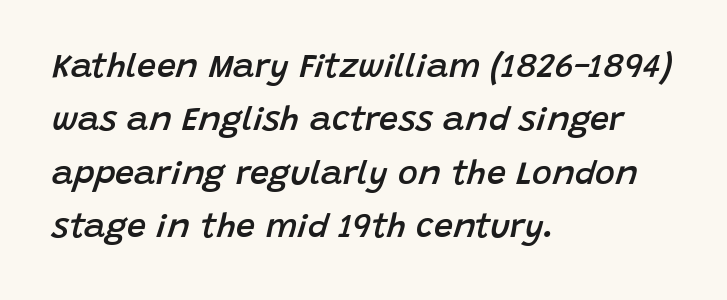
Q: Is the text bold? A: Semi-bold.
Q: Is the text italic (slanted)? A: Yes, it leans right by about 15 degrees.
Q: Is the text underlined? A: No.
Q: How is the paragraph aligned? A: Left-aligned.
Q: Is the spacing between letters normal or unusually wide? A: Normal.
Q: Is the spacing between lines tight, normal or loose? A: Normal.
Q: Width (condensed, normal, or wide)? A: Normal.
Q: Stroke contrast? A: Low.
Q: x-height? A: Large.
Q: Monospaced? A: No.
